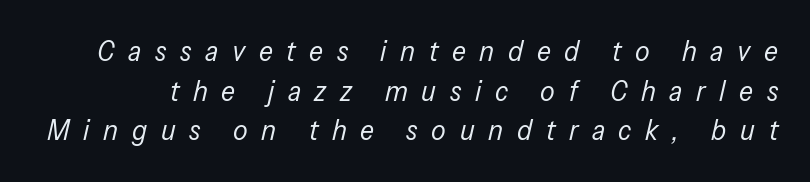
Q: Is the text bold? A: No.
Q: Is the text italic (slanted)? A: Yes, it leans right by about 13 degrees.
Q: Is the text underlined? A: No.
Q: Is the spacing between letters normal or unusually wide? A: Unusually wide.
Q: Is the spacing between lines tight, normal or loose? A: Normal.
Q: Width (condensed, normal, or wide)? A: Condensed.
Q: Stroke contrast? A: Low.
Q: x-height? A: Medium.
Q: Monospaced? A: No.
